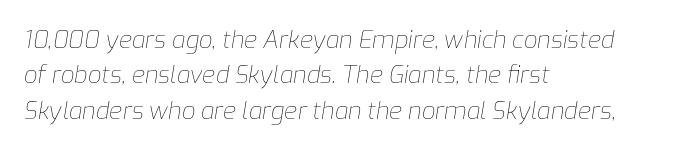
The image shows 24 px text type, italic (leaning right); set left-aligned, normal line spacing (1.47x), normal letter spacing, not underlined.
